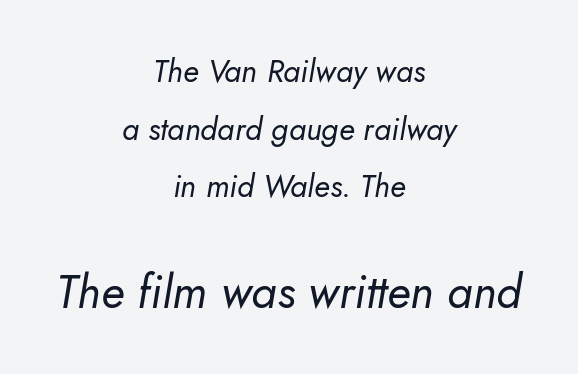
The image shows 46 px regular-weight type, italic (leaning right); set centered, line spacing 1.86x, normal letter spacing, not underlined; the second (bottom) block is 1.48x larger; low stroke contrast and a small x-height.
